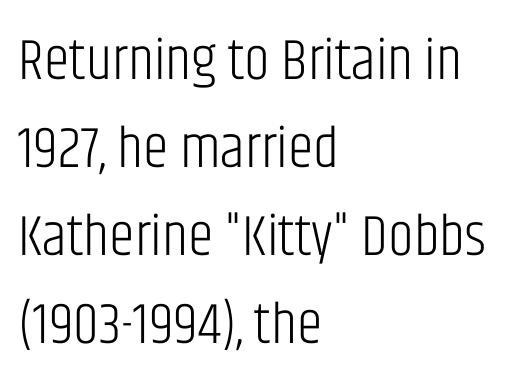
Q: Is the text bold? A: No.
Q: Is the text italic (slanted)? A: No, it is upright.
Q: Is the typeface a serif or a sans-serif typeface? A: Sans-serif.
Q: Is the text underlined? A: No.
Q: How is the paragraph aligned? A: Left-aligned.
Q: Is the spacing between letters normal or unusually wide? A: Normal.
Q: Is the spacing between lines tight, normal or loose? A: Normal.
Q: Width (condensed, normal, or wide)? A: Condensed.
Q: Stroke contrast? A: Low.
Q: x-height? A: Large.
Q: Monospaced? A: No.
